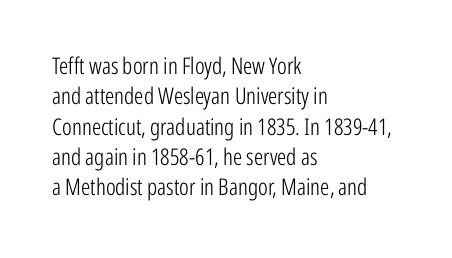
{"italic": "no", "bold": "no", "underline": "no", "align": "left", "line_spacing": "normal", "line_spacing_ratio": 1.32, "letter_spacing": "normal", "letter_spacing_em": 0.0, "glyph_px": 23}
